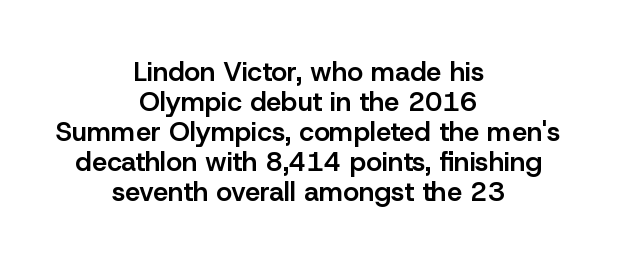
Q: Is the text bold? A: Semi-bold.
Q: Is the text italic (slanted)? A: No, it is upright.
Q: Is the text underlined? A: No.
Q: How is the paragraph aligned? A: Centered.
Q: Is the spacing between letters normal or unusually wide? A: Normal.
Q: Is the spacing between lines tight, normal or loose? A: Tight.
